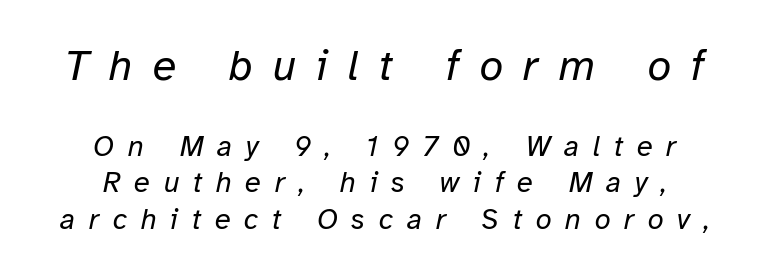
Is the type slanted? Yes — the strokes lean at a clear angle. Stems here are at most as thick as an everyday book face. The setting favours the middle, as headings and verse often do. If you squint, the top block still reads clearly — it's the larger of the two. The space beneath each line is pristine and unruled.
